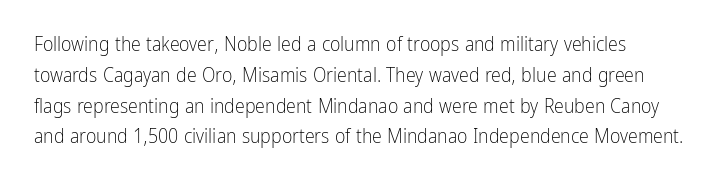
Q: Is the text bold? A: No.
Q: Is the text italic (slanted)? A: No, it is upright.
Q: Is the text underlined? A: No.
Q: Is the spacing between letters normal or unusually wide? A: Normal.
Q: Is the spacing between lines tight, normal or loose? A: Normal.
